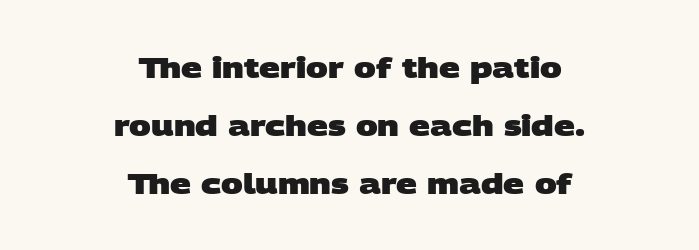
The image shows 29 px heavy, wide sans-serif type; set centered, loose line spacing (2.0x), normal letter spacing, not underlined; low stroke contrast and a large x-height.
